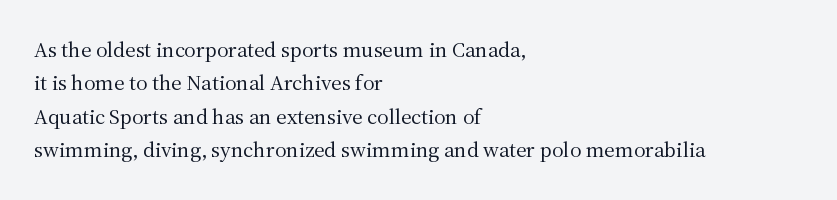
The image shows 22 px text type, upright; set left-aligned, normal line spacing (1.52x), normal letter spacing, not underlined.
